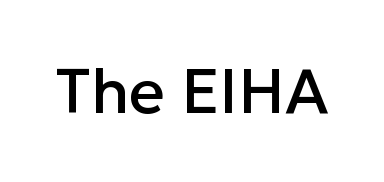
{"serif": "no", "italic": "no", "width": "normal", "stroke_contrast": "low", "x_height": "medium", "monospaced": "no", "underline": "no", "letter_spacing": "normal", "letter_spacing_em": 0.0, "glyph_px": 63}
